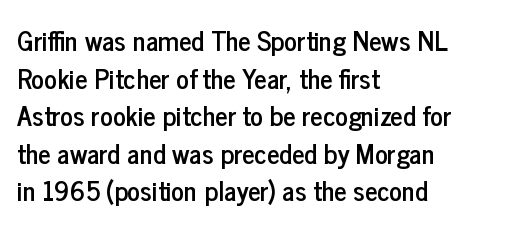
The image shows 27 px text type, upright; set left-aligned, normal line spacing (1.39x), normal letter spacing, not underlined.
